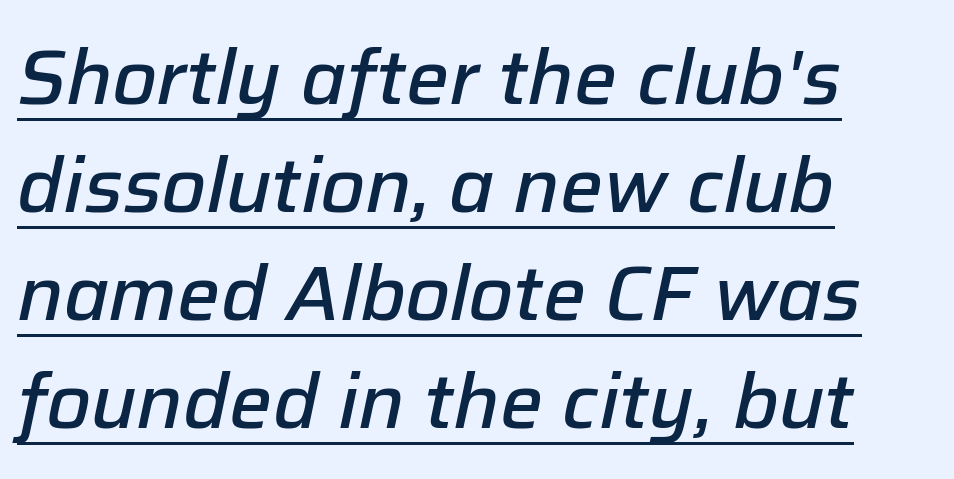
This sample uses an oblique cut, with every glyph tilted off the vertical. Underline: present. The passage is arranged the way most books set body copy — flush left. The space between consecutive lines is moderate. The letterforms sit shoulder to shoulder at normal distance. A typesetter would call this proportional, since set widths differ per character.
